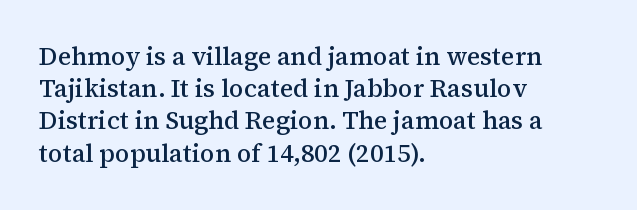
The image shows 25 px text type, upright; set left-aligned, normal line spacing (1.29x), normal letter spacing, not underlined.
